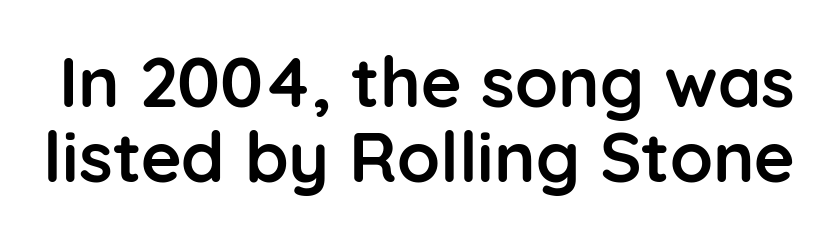
Q: Is the text bold? A: Yes.
Q: Is the text italic (slanted)? A: No, it is upright.
Q: Is the typeface a serif or a sans-serif typeface? A: Sans-serif.
Q: Is the text underlined? A: No.
Q: Is the spacing between letters normal or unusually wide? A: Normal.
Q: Is the spacing between lines tight, normal or loose? A: Tight.
Q: Width (condensed, normal, or wide)? A: Normal.
Q: Stroke contrast? A: Low.
Q: x-height? A: Medium.
Q: Monospaced? A: No.
